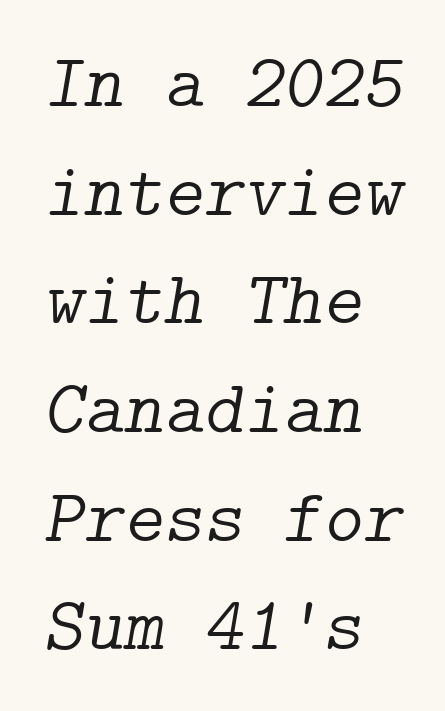
The image shows 76 px light serif type, italic (leaning right); set left-aligned, normal line spacing (1.43x), normal letter spacing, not underlined; low stroke contrast and a medium x-height.
